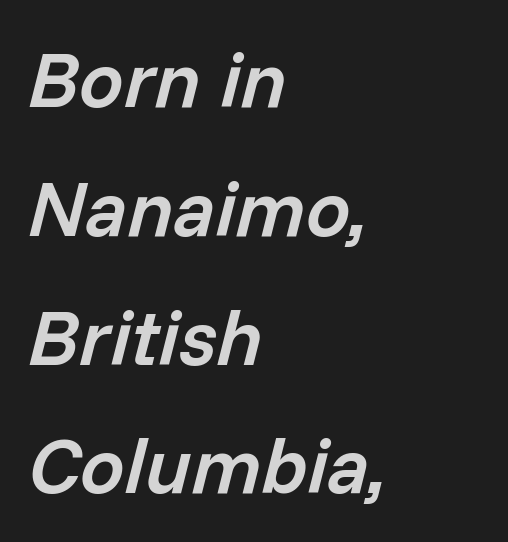
The image shows 79 px semibold type, italic (leaning right); set left-aligned, normal line spacing (1.63x), normal letter spacing, not underlined; low stroke contrast and a medium x-height.
